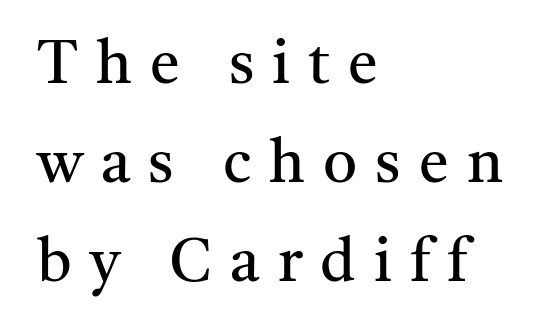
The image shows 60 px regular-weight serif type, upright; set left-aligned, normal line spacing (1.65x), unusually wide letter spacing (+0.3 em), not underlined; medium stroke contrast and a medium x-height.
